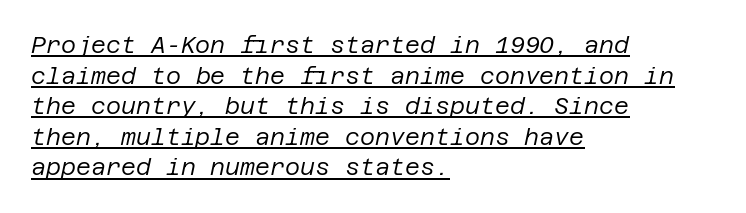
The image shows 23 px text type, italic (leaning right); set left-aligned, normal line spacing (1.33x), normal letter spacing, underlined.
